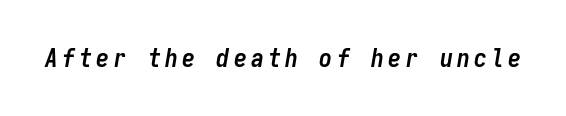
This sample uses an oblique cut, with every glyph tilted off the vertical. Typographic density is high because the face is bold. The passage shown is not underscored anywhere.
